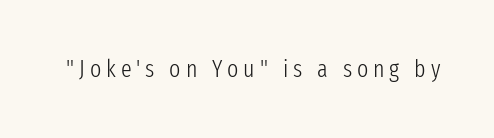
Q: Is the text bold? A: No.
Q: Is the text italic (slanted)? A: No, it is upright.
Q: Is the text underlined? A: No.
Q: Is the spacing between letters normal or unusually wide? A: Unusually wide.
